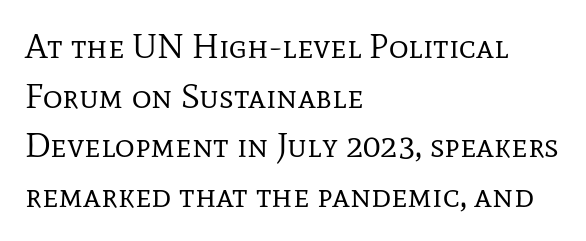
How would I describe the line gaps? Plain and ordinary. Is the block centered? No — it sits flush against the left margin. Bold? No — there's no thickening of the strokes. The gaps between neighbouring characters are ordinary and unremarkable.
